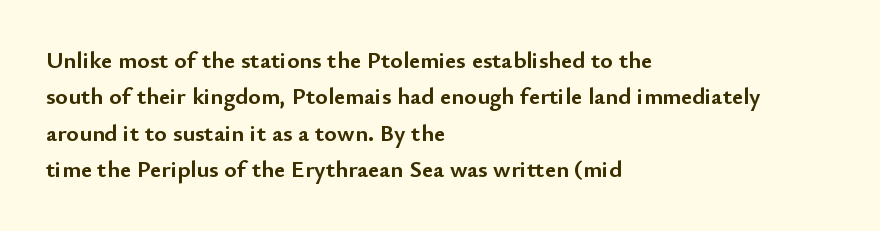
The designer left line spacing at the default. The horizontal fit of the characters is conventional and even. The specimen reads as upright at a glance. The passage shown is not underscored anywhere. The letters are bold, with thick, heavy strokes.
